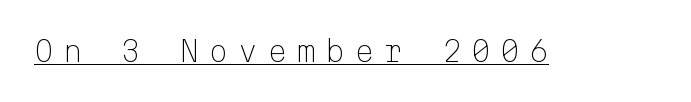
{"serif": "no", "italic": "no", "bold": "no", "weight": "light", "width": "normal", "stroke_contrast": "low", "x_height": "medium", "monospaced": "yes", "underline": "yes", "letter_spacing": "wide", "letter_spacing_em": 0.34, "glyph_px": 28}
